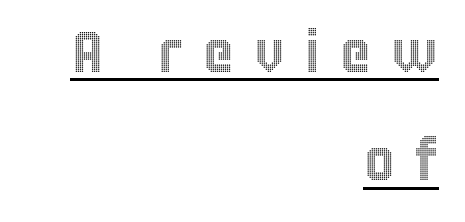
Q: Is the text italic (slanted)? A: No, it is upright.
Q: Is the text underlined? A: Yes.
Q: How is the paragraph aligned? A: Right-aligned.
Q: Is the spacing between letters normal or unusually wide? A: Unusually wide.
Q: Width (condensed, normal, or wide)? A: Condensed.
Q: x-height? A: Large.
Q: Monospaced? A: No.
